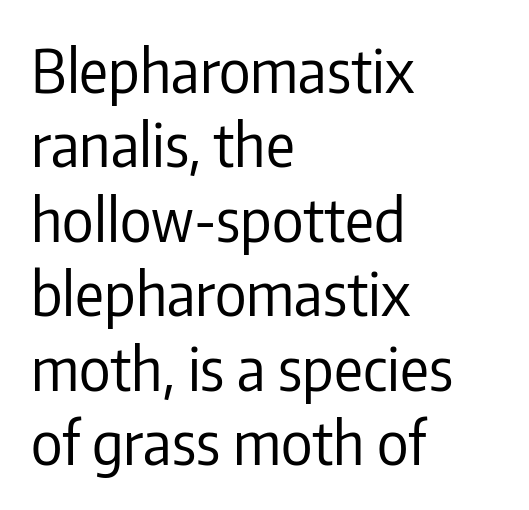
Q: Is the text bold? A: No.
Q: Is the text italic (slanted)? A: No, it is upright.
Q: Is the typeface a serif or a sans-serif typeface? A: Sans-serif.
Q: Is the text underlined? A: No.
Q: How is the paragraph aligned? A: Left-aligned.
Q: Is the spacing between letters normal or unusually wide? A: Normal.
Q: Width (condensed, normal, or wide)? A: Condensed.
Q: Stroke contrast? A: Low.
Q: x-height? A: Medium.
Q: Monospaced? A: No.
